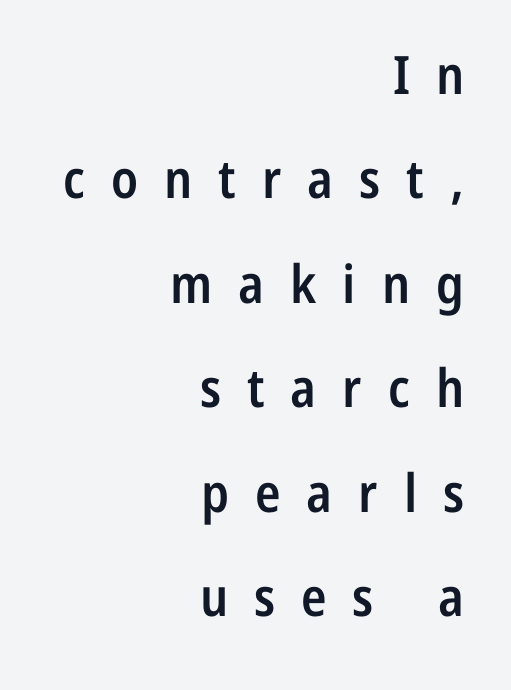
{"serif": "no", "italic": "no", "bold": "semi", "weight": "semibold", "width": "condensed", "stroke_contrast": "low", "x_height": "medium", "monospaced": "no", "underline": "no", "align": "right", "line_spacing": "loose", "line_spacing_ratio": 1.97, "letter_spacing": "wide", "letter_spacing_em": 0.49, "glyph_px": 53}
